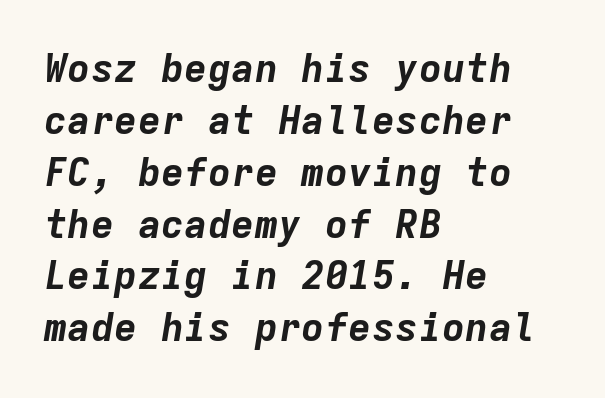
Compared with typical body copy, the letter spacing here is the same. The space directly below the letters is spotless. Look at the stroke-to-counter ratio: heavy, a bold. Note the uniform advance width — an 'i' takes as much space as an 'm'.
